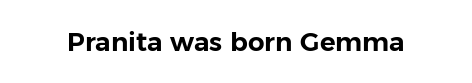
The image shows 26 px text type, upright; set normal letter spacing, not underlined.
